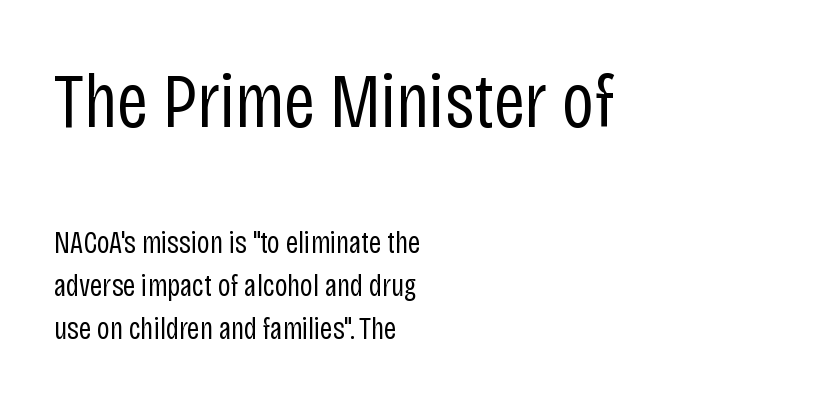
The image shows 78 px regular-weight, condensed sans-serif type, upright; set left-aligned, normal line spacing (1.38x), normal letter spacing, not underlined; the first (top) block is 2.52x larger; low stroke contrast and a large x-height.
